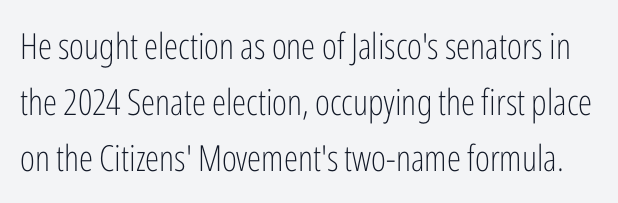
The image shows 36 px light, condensed sans-serif type, upright; set normal line spacing (1.56x), normal letter spacing, not underlined; low stroke contrast and a medium x-height.
